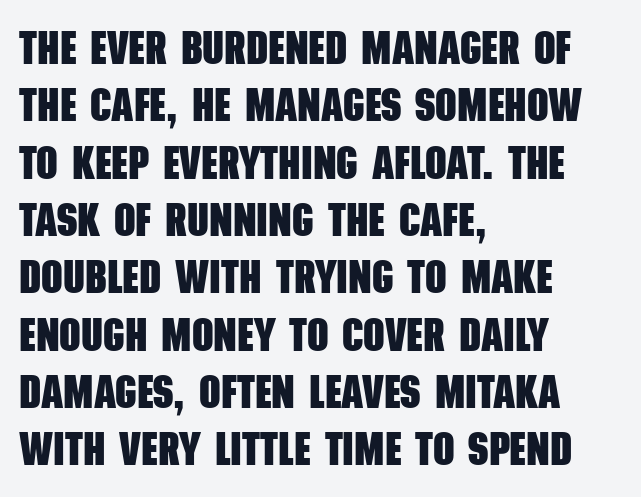
Q: Is the text bold? A: Yes.
Q: Is the typeface a serif or a sans-serif typeface? A: Sans-serif.
Q: Is the text underlined? A: No.
Q: How is the paragraph aligned? A: Left-aligned.
Q: Is the spacing between letters normal or unusually wide? A: Normal.
Q: Width (condensed, normal, or wide)? A: Condensed.
Q: Stroke contrast? A: Low.
Q: x-height? A: Large.
Q: Monospaced? A: No.
